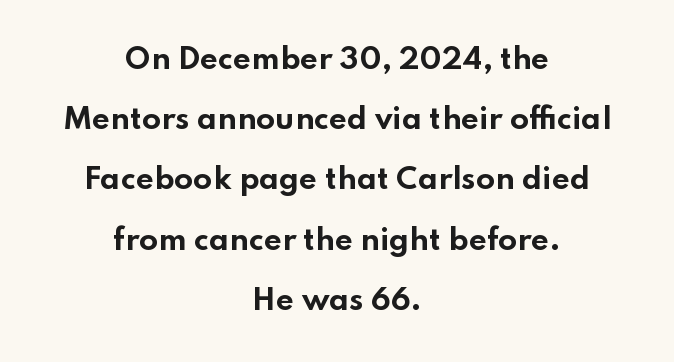
Does extra space separate the letters? No, they use regular spacing. Caption: multi-line text, centered on the measure. This rendering features lettering with no underline. Widely set lines give the paragraph a tall, airy silhouette.
